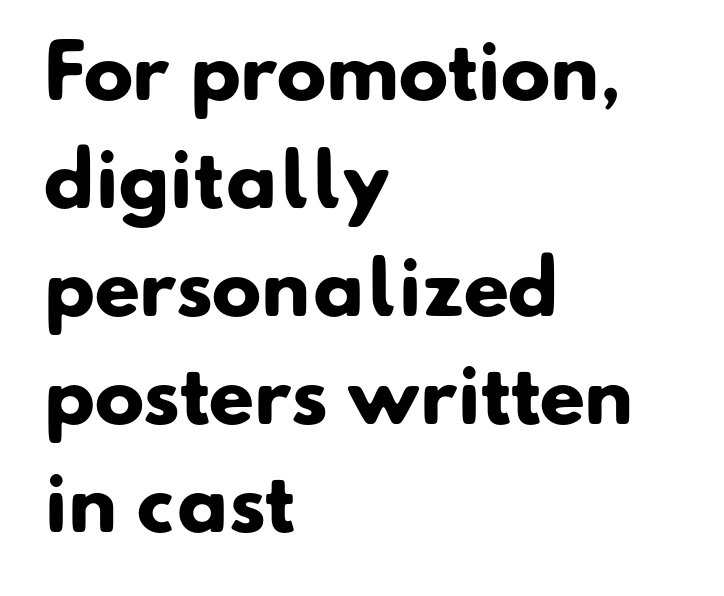
The image shows 74 px heavy sans-serif type; set left-aligned, normal line spacing (1.46x), normal letter spacing, not underlined; low stroke contrast and a small x-height.
